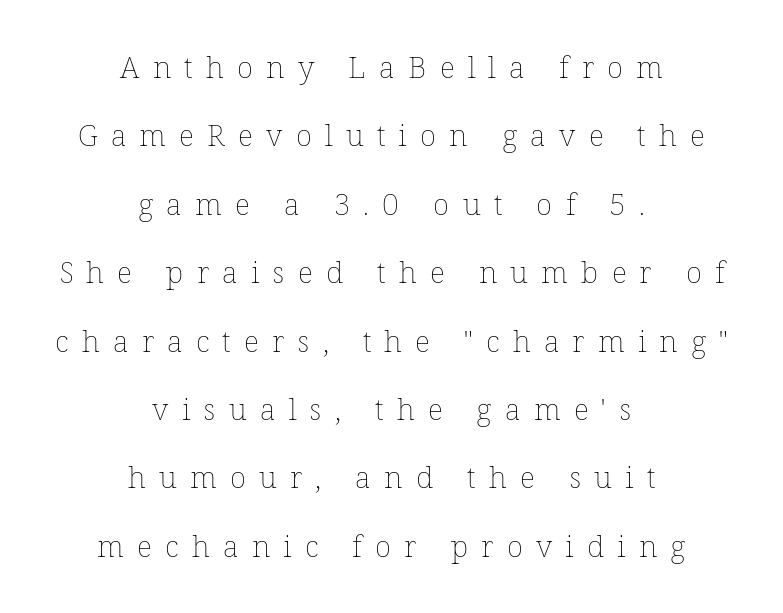
Q: Is the text bold? A: No.
Q: Is the text italic (slanted)? A: No, it is upright.
Q: Is the text underlined? A: No.
Q: How is the paragraph aligned? A: Centered.
Q: Is the spacing between letters normal or unusually wide? A: Unusually wide.
Q: Is the spacing between lines tight, normal or loose? A: Loose.
Q: Width (condensed, normal, or wide)? A: Normal.
Q: Stroke contrast? A: Low.
Q: x-height? A: Medium.
Q: Monospaced? A: No.
